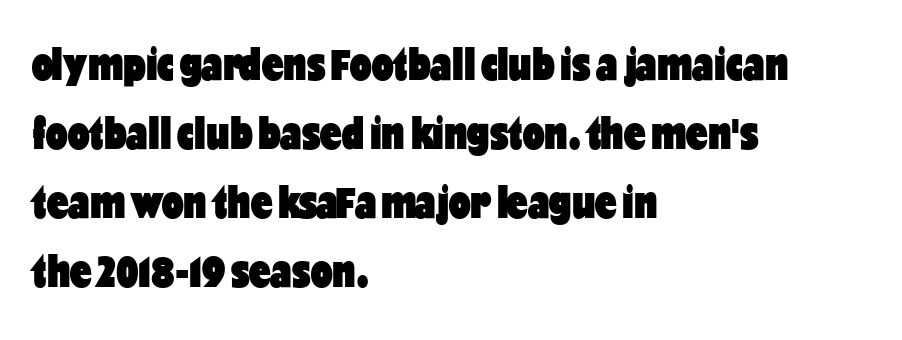
{"serif": "no", "italic": "no", "bold": "yes", "weight": "heavy", "width": "condensed", "stroke_contrast": "low", "x_height": "medium", "monospaced": "no", "underline": "no", "align": "left", "line_spacing": "normal", "line_spacing_ratio": 1.44, "letter_spacing": "normal", "letter_spacing_em": 0.0, "glyph_px": 48}
